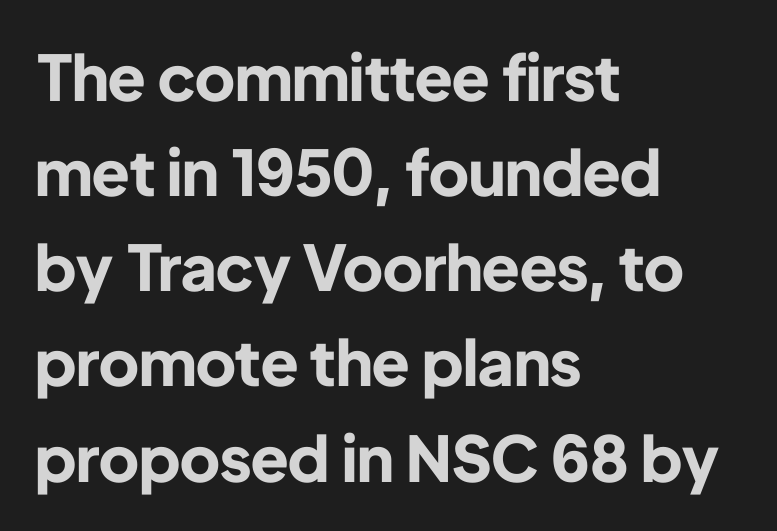
Q: Is the text bold? A: Yes.
Q: Is the text italic (slanted)? A: No, it is upright.
Q: Is the typeface a serif or a sans-serif typeface? A: Sans-serif.
Q: Is the text underlined? A: No.
Q: How is the paragraph aligned? A: Left-aligned.
Q: Is the spacing between letters normal or unusually wide? A: Normal.
Q: Is the spacing between lines tight, normal or loose? A: Normal.
Q: Width (condensed, normal, or wide)? A: Normal.
Q: Stroke contrast? A: Low.
Q: x-height? A: Medium.
Q: Monospaced? A: No.
